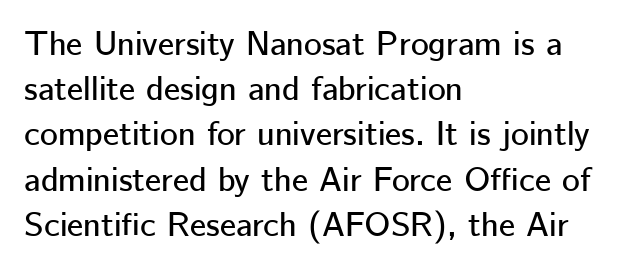
Q: Is the text italic (slanted)? A: No, it is upright.
Q: Is the typeface a serif or a sans-serif typeface? A: Sans-serif.
Q: Is the text underlined? A: No.
Q: How is the paragraph aligned? A: Left-aligned.
Q: Is the spacing between letters normal or unusually wide? A: Normal.
Q: Is the spacing between lines tight, normal or loose? A: Normal.
Q: Width (condensed, normal, or wide)? A: Normal.
Q: Stroke contrast? A: Low.
Q: x-height? A: Medium.
Q: Monospaced? A: No.
